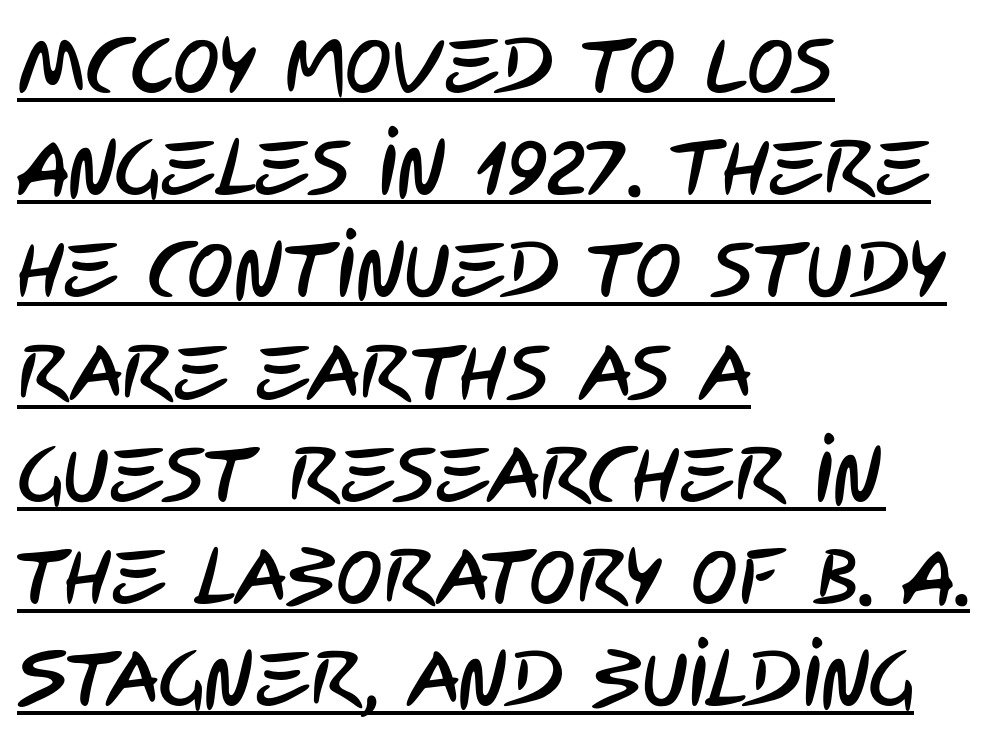
{"serif": "no", "width": "condensed", "stroke_contrast": "low", "x_height": "large", "monospaced": "no", "underline": "yes", "align": "left", "line_spacing": "normal", "line_spacing_ratio": 1.31, "letter_spacing": "normal", "letter_spacing_em": 0.0, "glyph_px": 78}
